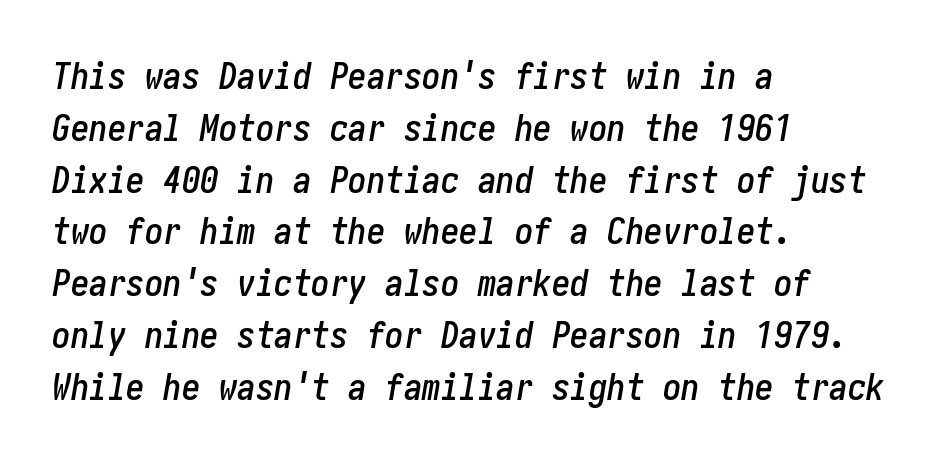
{"italic": "yes", "lean": "right", "slant_degrees": 10, "width": "condensed", "stroke_contrast": "low", "x_height": "medium", "underline": "no", "align": "left", "line_spacing": "normal", "line_spacing_ratio": 1.4, "letter_spacing": "normal", "letter_spacing_em": 0.0, "glyph_px": 37}
